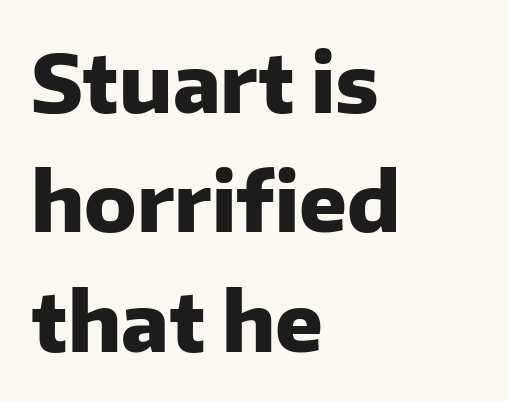
Q: Is the text bold? A: Yes.
Q: Is the text italic (slanted)? A: No, it is upright.
Q: Is the typeface a serif or a sans-serif typeface? A: Sans-serif.
Q: Is the text underlined? A: No.
Q: How is the paragraph aligned? A: Left-aligned.
Q: Is the spacing between letters normal or unusually wide? A: Normal.
Q: Is the spacing between lines tight, normal or loose? A: Normal.
Q: Width (condensed, normal, or wide)? A: Normal.
Q: Stroke contrast? A: Low.
Q: x-height? A: Medium.
Q: Monospaced? A: No.
